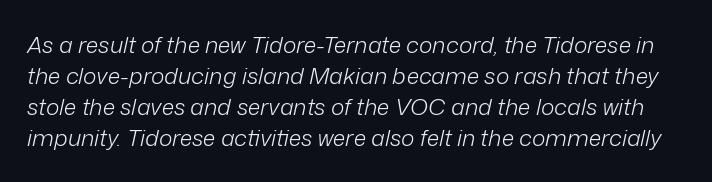
The vertical gap from one line to the next is medium. Caption: standard tracking, unaltered. Stem width sits at or under what a default text font uses. The axis of the letterforms is tilted away from vertical. Beneath every word, the page is bare.
